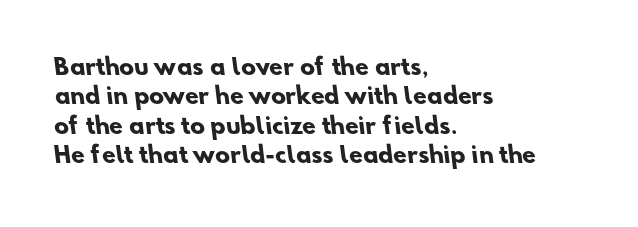
Q: Is the text bold? A: Yes.
Q: Is the text underlined? A: No.
Q: How is the paragraph aligned? A: Left-aligned.
Q: Is the spacing between letters normal or unusually wide? A: Normal.
Q: Is the spacing between lines tight, normal or loose? A: Normal.
